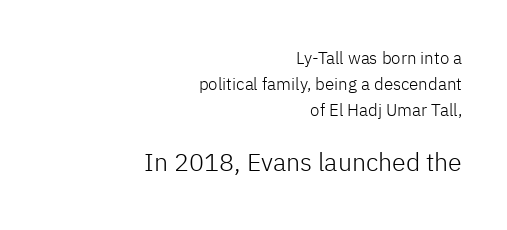
The image shows 25 px text type, upright; set right-aligned, normal line spacing (1.52x), normal letter spacing, not underlined; the second (bottom) block is 1.47x larger.
